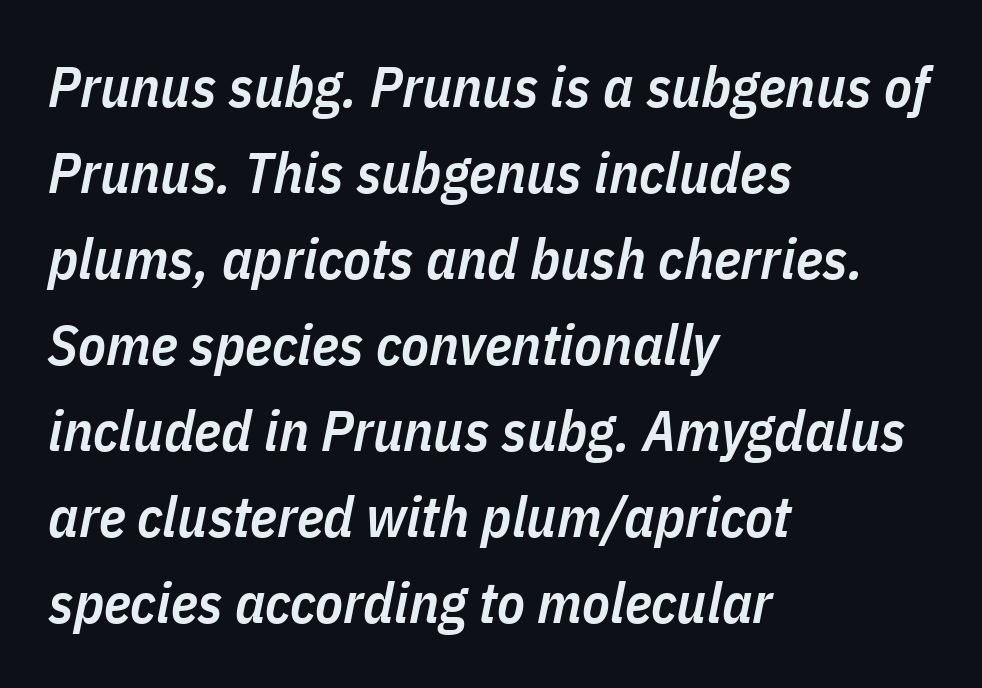
The image shows 57 px semibold, condensed type, italic (leaning right); set left-aligned, normal line spacing (1.51x), normal letter spacing, not underlined; low stroke contrast and a medium x-height.
